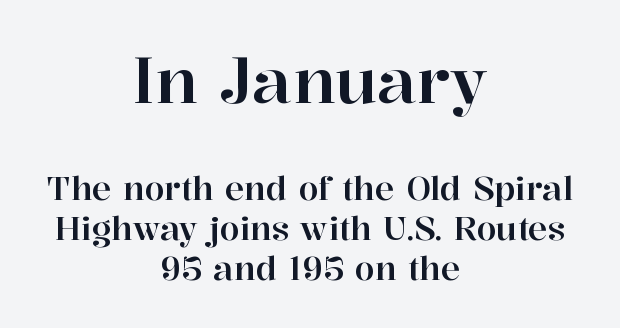
This sample has the flowing, uneven cadence of proportional lettering. You can tell from the footed stems that serif type was used. This sample uses plain, unmodified letter spacing. Plain, unruled lines of type. Compare the two chunks: the upper has the greater cap height. This is the regular roman posture of the typeface.
